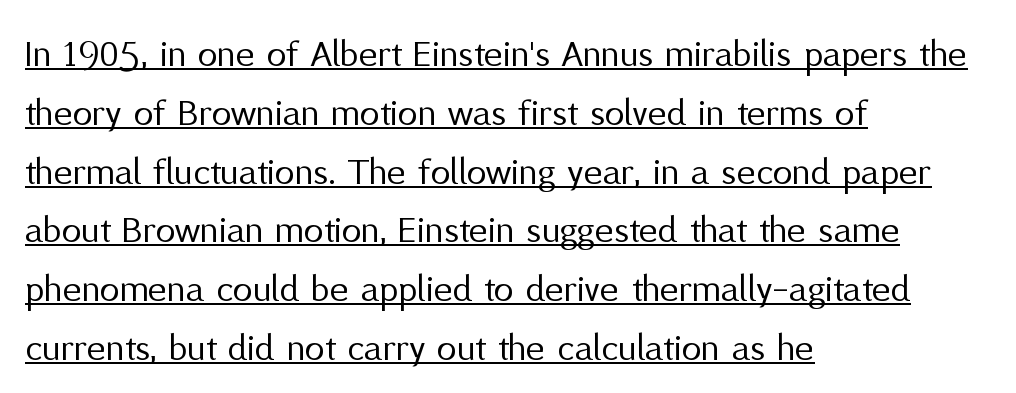
{"serif": "no", "italic": "no", "bold": "no", "weight": "regular", "width": "normal", "stroke_contrast": "medium", "x_height": "medium", "monospaced": "no", "underline": "yes", "align": "left", "line_spacing": "normal", "line_spacing_ratio": 1.47, "letter_spacing": "normal", "letter_spacing_em": 0.0, "glyph_px": 40}
